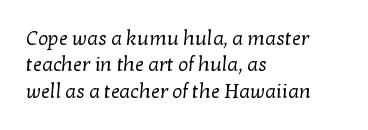
The image shows 20 px text type; set left-aligned, normal line spacing (1.32x), normal letter spacing, not underlined.
